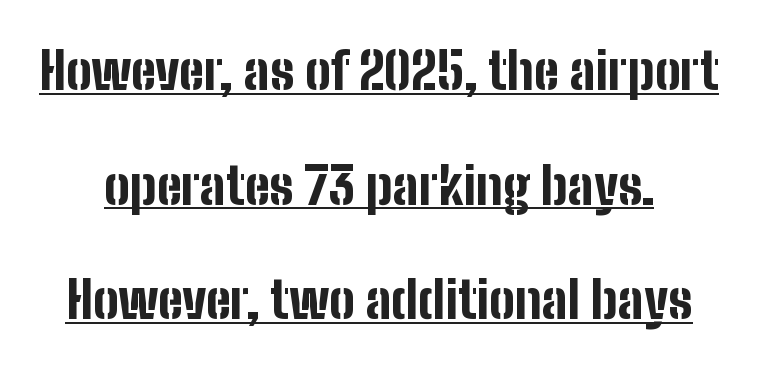
Inter-character spacing is left at the font's built-in metrics. The letters advance in unequal steps, a hallmark of proportional type. The specimen includes a rule beneath the text block's lines. Rendered with straight, roman letterforms. One glance says open: line gaps are wider than usual.
